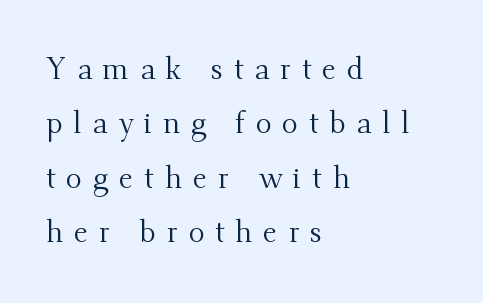
Q: Is the text bold? A: No.
Q: Is the text italic (slanted)? A: No, it is upright.
Q: Is the typeface a serif or a sans-serif typeface? A: Serif.
Q: Is the text underlined? A: No.
Q: How is the paragraph aligned? A: Left-aligned.
Q: Is the spacing between letters normal or unusually wide? A: Unusually wide.
Q: Width (condensed, normal, or wide)? A: Normal.
Q: Stroke contrast? A: Medium.
Q: x-height? A: Small.
Q: Monospaced? A: No.
